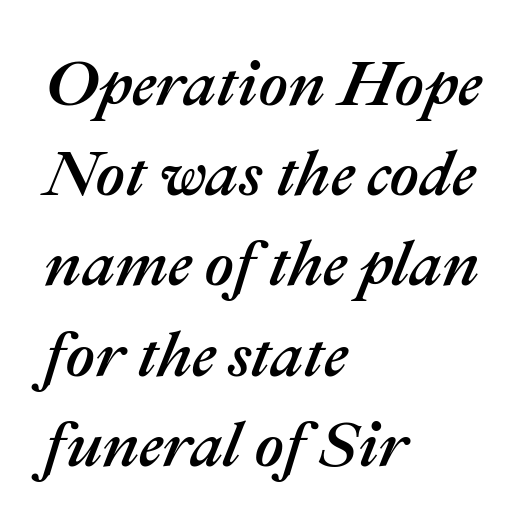
Vertical spacing — default. Quick note: italic. Spacing between characters is what you'd get straight out of the box. The setting favours the left margin, as ordinary paragraphs usually do.
